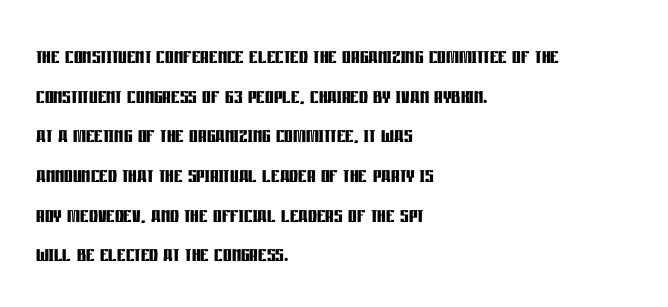
The glyphs are unaccompanied by any horizontal stroke below them. The characters look thick and weighty, a clear bold. Horizontally, the lines are justified to the leading edge only. Successive baselines arrive at the customary interval. Ordinary non-slanted type is in use.
